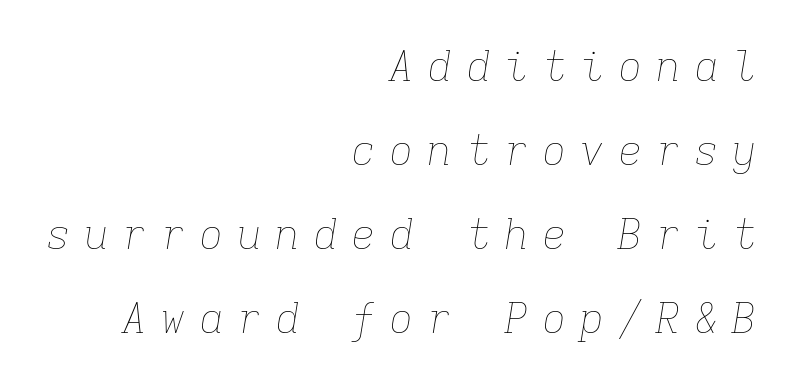
{"italic": "yes", "lean": "right", "slant_degrees": 9, "bold": "no", "weight": "thin", "width": "normal", "stroke_contrast": "low", "x_height": "medium", "monospaced": "yes", "underline": "no", "align": "right", "line_spacing": "loose", "line_spacing_ratio": 2.05, "letter_spacing": "wide", "letter_spacing_em": 0.33, "glyph_px": 41}
